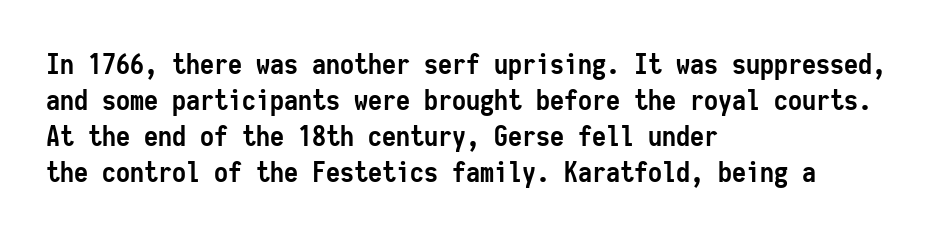
Q: Is the text bold? A: Yes.
Q: Is the text italic (slanted)? A: No, it is upright.
Q: Is the typeface a serif or a sans-serif typeface? A: Sans-serif.
Q: Is the text underlined? A: No.
Q: How is the paragraph aligned? A: Left-aligned.
Q: Is the spacing between letters normal or unusually wide? A: Normal.
Q: Is the spacing between lines tight, normal or loose? A: Normal.
Q: Width (condensed, normal, or wide)? A: Condensed.
Q: Stroke contrast? A: Low.
Q: x-height? A: Medium.
Q: Monospaced? A: Yes.
